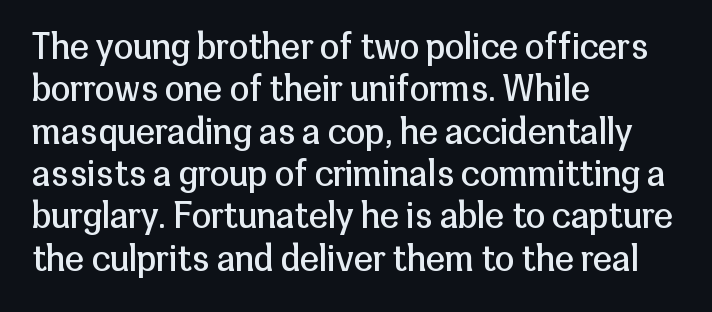
The image shows 35 px regular-weight sans-serif type, upright; set left-aligned, line spacing 1.21x, normal letter spacing, not underlined; low stroke contrast and a medium x-height.
